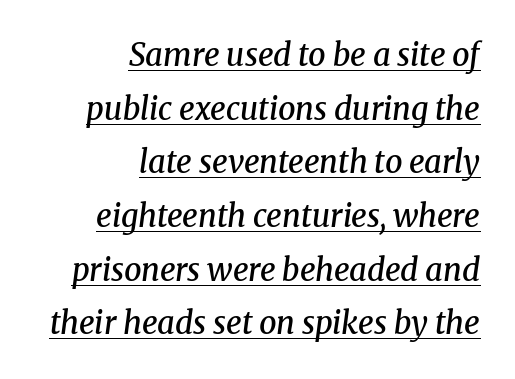
{"serif": "yes", "italic": "yes", "lean": "right", "slant_degrees": 8, "bold": "semi", "weight": "semibold", "width": "normal", "stroke_contrast": "medium", "x_height": "medium", "monospaced": "no", "underline": "yes", "align": "right", "line_spacing_ratio": 1.73, "letter_spacing": "normal", "letter_spacing_em": 0.0, "glyph_px": 31}
